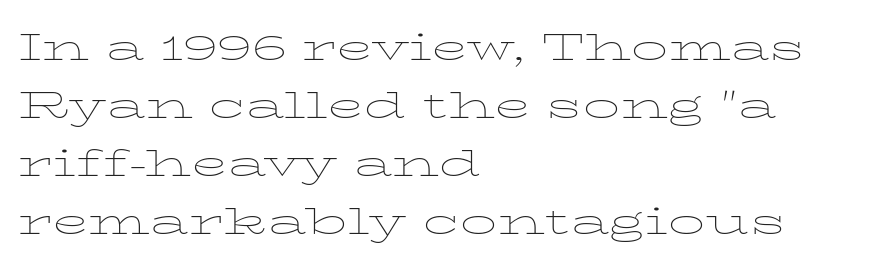
Q: Is the text bold? A: No.
Q: Is the text italic (slanted)? A: No, it is upright.
Q: Is the typeface a serif or a sans-serif typeface? A: Serif.
Q: Is the text underlined? A: No.
Q: How is the paragraph aligned? A: Left-aligned.
Q: Is the spacing between letters normal or unusually wide? A: Normal.
Q: Is the spacing between lines tight, normal or loose? A: Normal.
Q: Width (condensed, normal, or wide)? A: Wide.
Q: Stroke contrast? A: Low.
Q: x-height? A: Medium.
Q: Monospaced? A: No.
